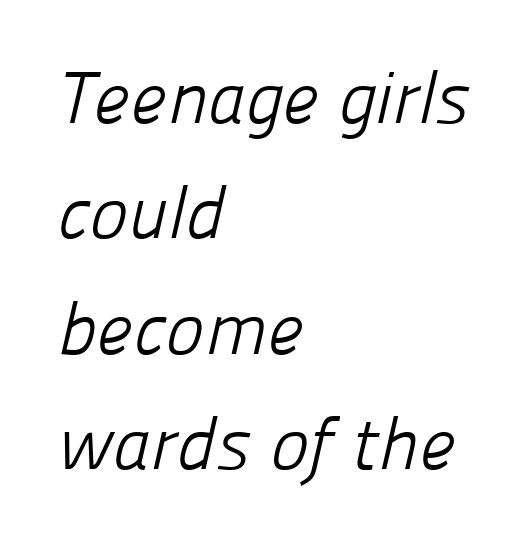
Q: Is the text bold? A: No.
Q: Is the typeface a serif or a sans-serif typeface? A: Sans-serif.
Q: Is the text underlined? A: No.
Q: How is the paragraph aligned? A: Left-aligned.
Q: Is the spacing between letters normal or unusually wide? A: Normal.
Q: Is the spacing between lines tight, normal or loose? A: Normal.
Q: Width (condensed, normal, or wide)? A: Normal.
Q: Stroke contrast? A: Low.
Q: x-height? A: Medium.
Q: Monospaced? A: No.
